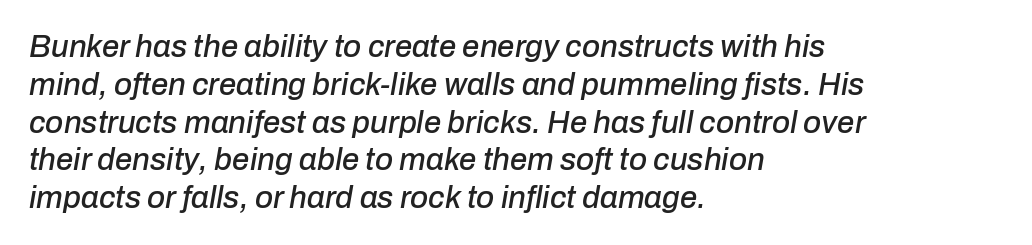
{"italic": "yes", "lean": "right", "slant_degrees": 10, "width": "normal", "stroke_contrast": "low", "x_height": "medium", "monospaced": "no", "underline": "no", "align": "left", "line_spacing_ratio": 1.22, "letter_spacing": "normal", "letter_spacing_em": 0.0, "glyph_px": 31}
